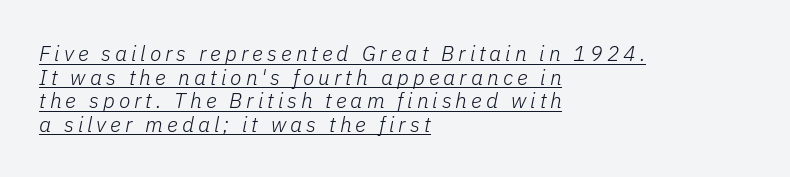
Q: Is the text bold? A: No.
Q: Is the text italic (slanted)? A: Yes, it leans right by about 11 degrees.
Q: Is the text underlined? A: Yes.
Q: How is the paragraph aligned? A: Left-aligned.
Q: Is the spacing between lines tight, normal or loose? A: Tight.
